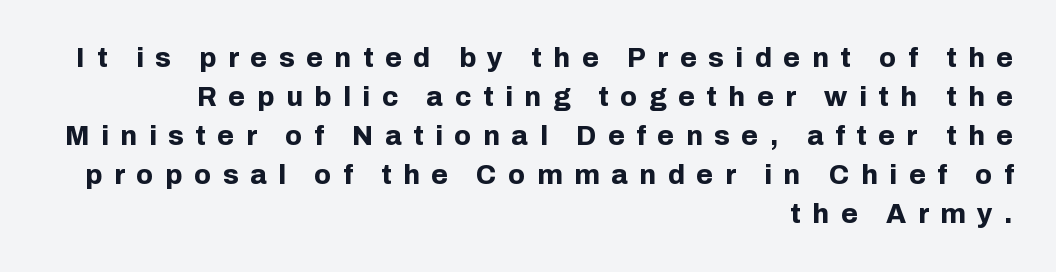
{"italic": "no", "bold": "yes", "underline": "no", "align": "right", "line_spacing": "normal", "line_spacing_ratio": 1.44, "letter_spacing": "wide", "letter_spacing_em": 0.43, "glyph_px": 27}
